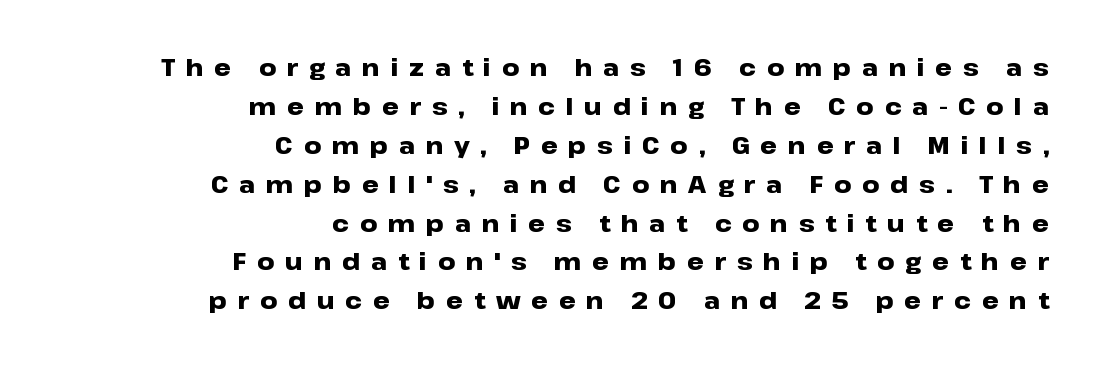
Q: Is the text bold? A: Yes.
Q: Is the text italic (slanted)? A: No, it is upright.
Q: Is the text underlined? A: No.
Q: How is the paragraph aligned? A: Right-aligned.
Q: Is the spacing between letters normal or unusually wide? A: Unusually wide.
Q: Is the spacing between lines tight, normal or loose? A: Normal.
